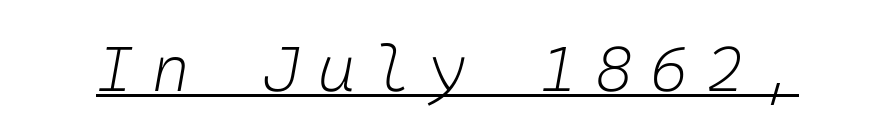
Style check: oblique. No extra ink here — the face is not bold. What stands out about the letter spacing? Its width — letters are far apart. The words here are underlined.
